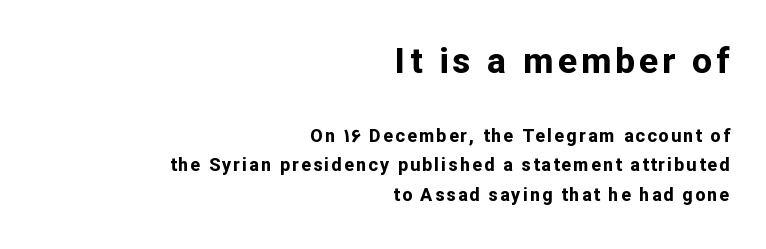
The passage shown is typed in a proportional face where columns would drift. The baseline area is clear. This sample keeps an unexceptional amount of space between lines. The glyphs in this specimen are sans serif. The lines are quadded right. Typesetter's note: full bold, strokes at maximum text heaviness.
